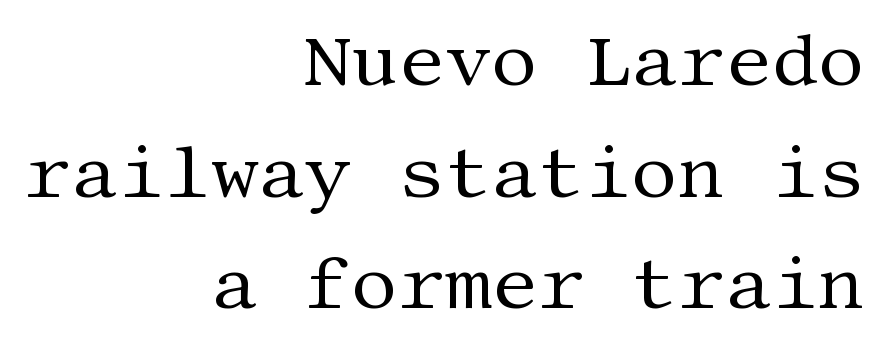
The image shows 73 px regular-weight serif type, upright; set right-aligned, normal line spacing (1.53x), normal letter spacing, not underlined; medium stroke contrast and a large x-height.
